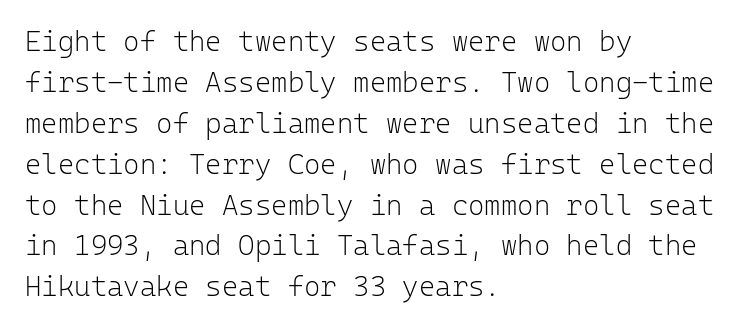
{"serif": "no", "italic": "no", "bold": "no", "weight": "light", "width": "normal", "stroke_contrast": "low", "x_height": "medium", "monospaced": "yes", "underline": "no", "align": "left", "line_spacing": "normal", "line_spacing_ratio": 1.46, "letter_spacing": "normal", "letter_spacing_em": 0.0, "glyph_px": 28}
